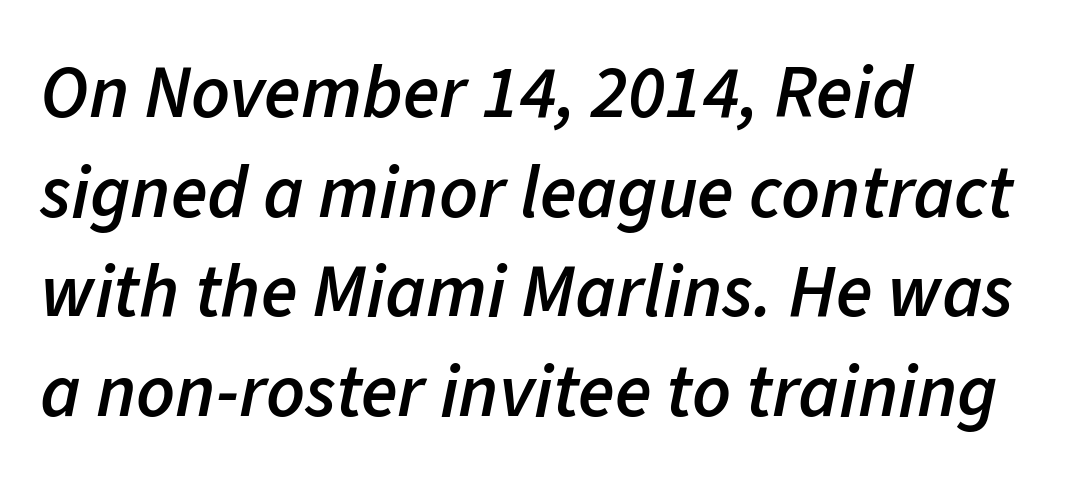
Q: Is the text bold? A: Semi-bold.
Q: Is the text italic (slanted)? A: Yes, it leans right by about 11 degrees.
Q: Is the text underlined? A: No.
Q: How is the paragraph aligned? A: Left-aligned.
Q: Is the spacing between letters normal or unusually wide? A: Normal.
Q: Is the spacing between lines tight, normal or loose? A: Normal.
Q: Width (condensed, normal, or wide)? A: Normal.
Q: Stroke contrast? A: Low.
Q: x-height? A: Medium.
Q: Monospaced? A: No.
